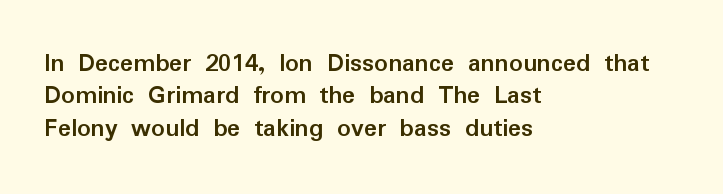
{"italic": "no", "bold": "yes", "underline": "no", "align": "left", "line_spacing_ratio": 1.2, "letter_spacing": "normal", "letter_spacing_em": 0.0, "glyph_px": 27}
